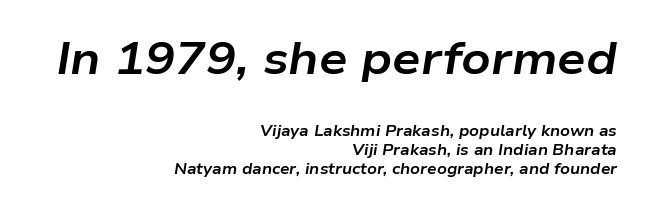
The letterforms sit shoulder to shoulder at normal distance. Tall strokes in this sample are angled rather than plumb. Proportional: the letters do not fall into vertical columns. Underline: absent. Vertical spacing — default.
